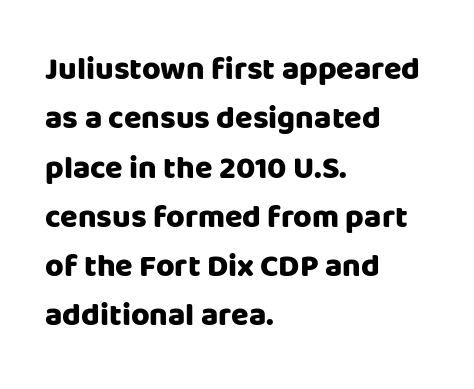
{"serif": "no", "italic": "no", "bold": "yes", "weight": "heavy", "width": "normal", "stroke_contrast": "low", "x_height": "large", "monospaced": "no", "underline": "no", "align": "left", "line_spacing": "normal", "line_spacing_ratio": 1.54, "letter_spacing": "normal", "letter_spacing_em": 0.0, "glyph_px": 32}
